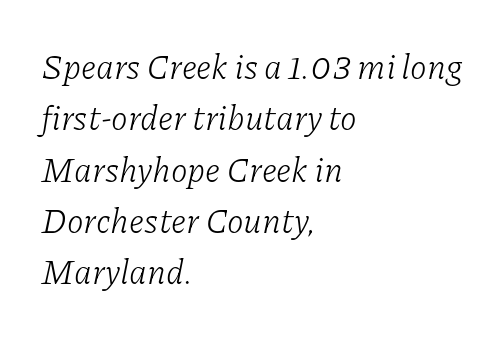
The image shows 34 px light serif type, italic (leaning right); set left-aligned, normal line spacing (1.51x), normal letter spacing, not underlined; low stroke contrast and a medium x-height.
